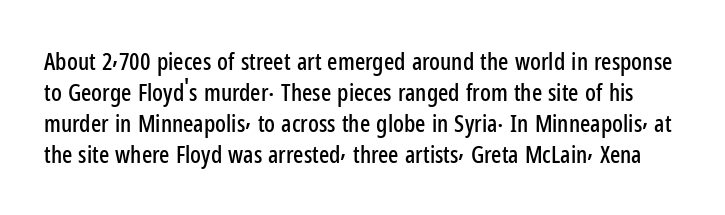
{"italic": "no", "underline": "no", "line_spacing": "normal", "line_spacing_ratio": 1.29, "letter_spacing": "normal", "letter_spacing_em": 0.0, "glyph_px": 24}
